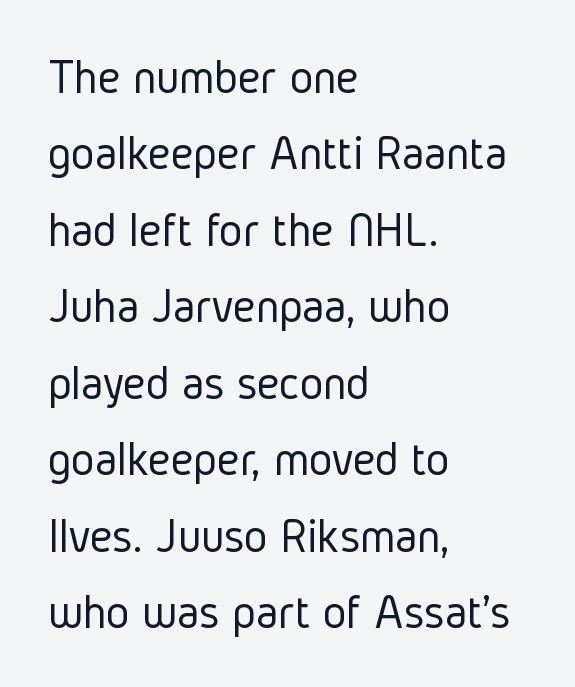
The image shows 50 px light, condensed sans-serif type, upright; set left-aligned, normal line spacing (1.53x), normal letter spacing, not underlined; low stroke contrast and a medium x-height.
